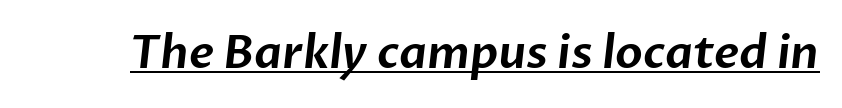
The image shows 45 px sans-serif type; set normal letter spacing, underlined; low stroke contrast and a medium x-height.
